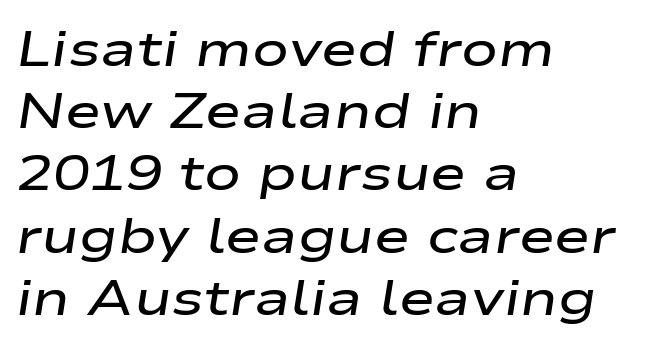
{"italic": "yes", "lean": "right", "slant_degrees": 9, "bold": "semi", "weight": "semibold", "width": "wide", "stroke_contrast": "low", "x_height": "medium", "monospaced": "no", "underline": "no", "align": "left", "line_spacing": "normal", "line_spacing_ratio": 1.27, "letter_spacing": "normal", "letter_spacing_em": 0.0, "glyph_px": 49}
